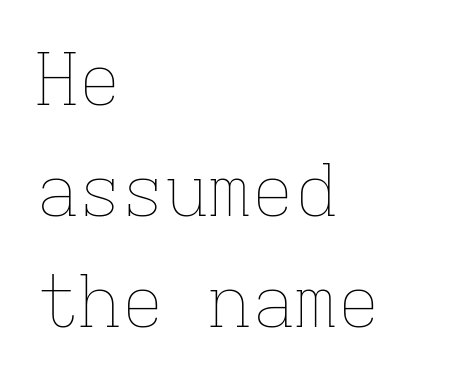
{"italic": "no", "bold": "no", "weight": "thin", "width": "normal", "stroke_contrast": "low", "x_height": "medium", "monospaced": "yes", "underline": "no", "align": "left", "line_spacing": "normal", "line_spacing_ratio": 1.54, "letter_spacing": "normal", "letter_spacing_em": 0.0, "glyph_px": 72}
